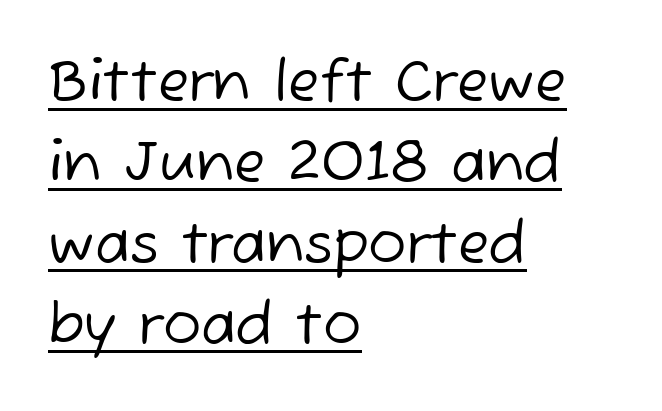
The image shows 57 px regular-weight sans-serif type; set left-aligned, normal line spacing (1.42x), normal letter spacing, underlined; low stroke contrast and a medium x-height.
